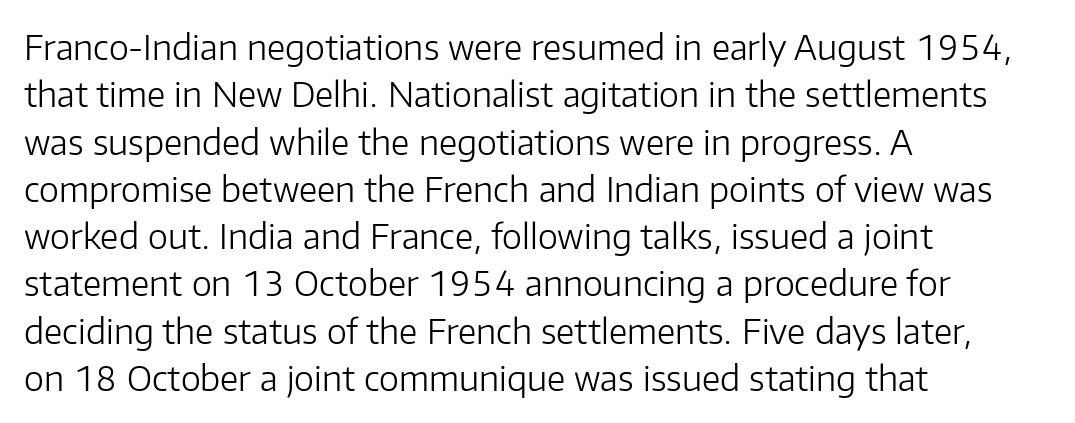
Q: Is the text bold? A: No.
Q: Is the text italic (slanted)? A: No, it is upright.
Q: Is the typeface a serif or a sans-serif typeface? A: Sans-serif.
Q: Is the text underlined? A: No.
Q: How is the paragraph aligned? A: Left-aligned.
Q: Is the spacing between letters normal or unusually wide? A: Normal.
Q: Is the spacing between lines tight, normal or loose? A: Normal.
Q: Width (condensed, normal, or wide)? A: Normal.
Q: Stroke contrast? A: Low.
Q: x-height? A: Medium.
Q: Monospaced? A: No.
